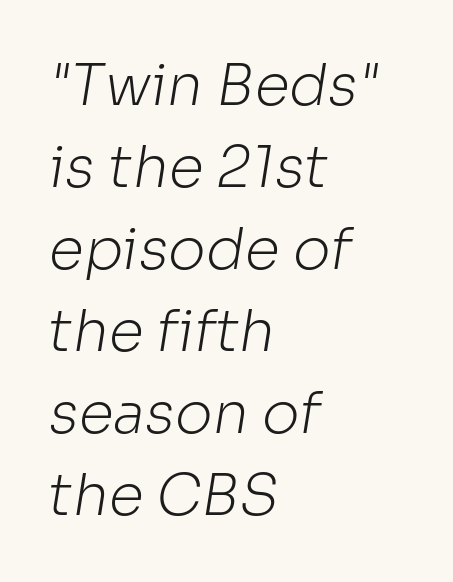
The image shows 57 px light sans-serif type; set left-aligned, normal line spacing (1.44x), normal letter spacing, not underlined; low stroke contrast and a medium x-height.
